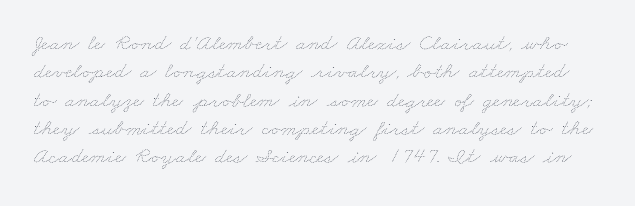
{"bold": "no", "underline": "no", "line_spacing_ratio": 1.23, "letter_spacing": "normal", "letter_spacing_em": 0.0, "glyph_px": 23}
